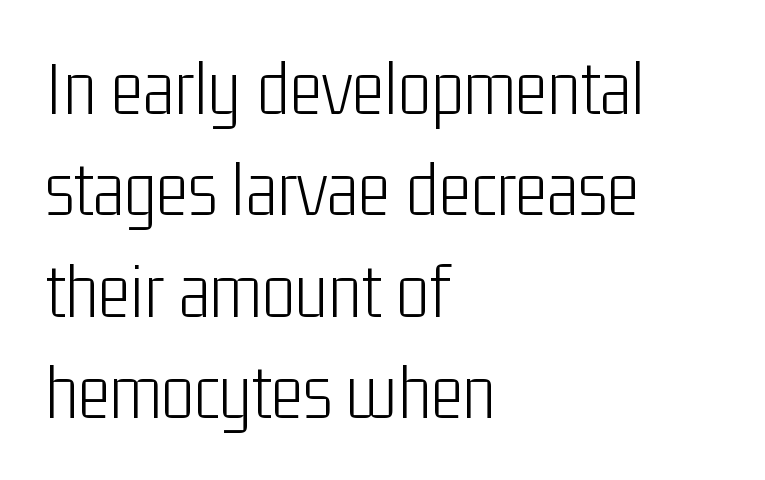
{"serif": "no", "italic": "no", "bold": "no", "weight": "light", "width": "condensed", "stroke_contrast": "low", "x_height": "medium", "monospaced": "no", "underline": "no", "align": "left", "line_spacing": "normal", "line_spacing_ratio": 1.3, "letter_spacing": "normal", "letter_spacing_em": 0.0, "glyph_px": 78}
